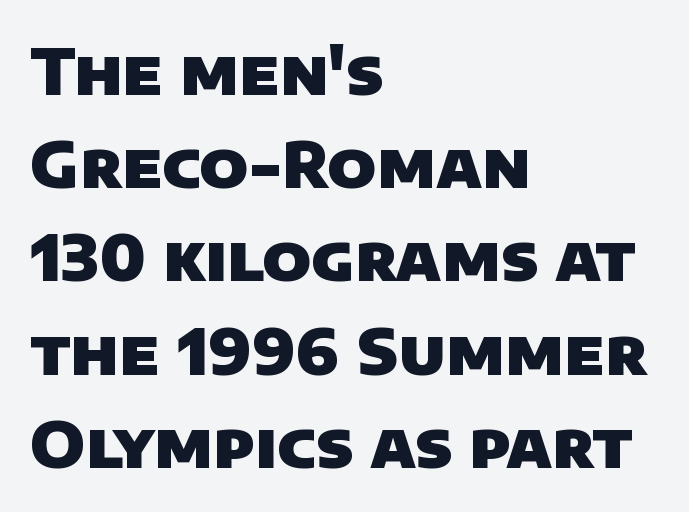
A classic flush-left, rag-right setting is used for this passage. Each letter keeps its own natural width here, so spacing adapts to shape. This block has exactly the height ordinary leading produces. Chunky letters — that's bold for sure. Typographically, this falls in the sans-serif category. Only glyphs here, with clear space below each row.
